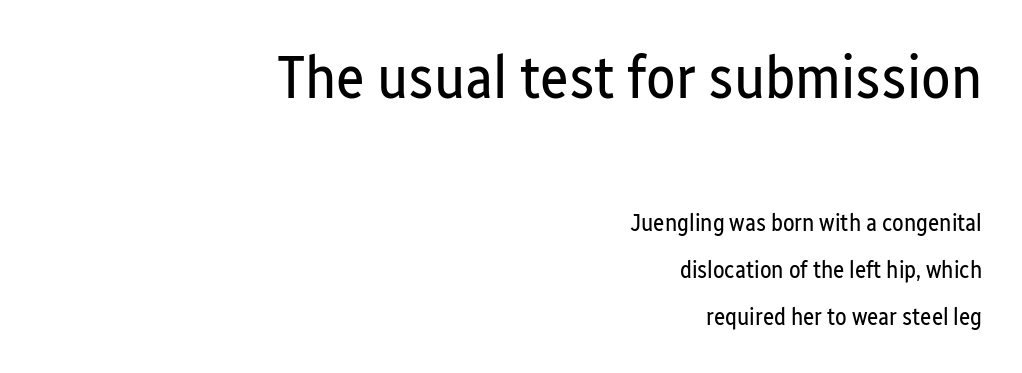
The image shows 61 px regular-weight, condensed sans-serif type, upright; set right-aligned, loose line spacing (1.96x), normal letter spacing, not underlined; the first (top) block is 2.54x larger; low stroke contrast and a medium x-height.
